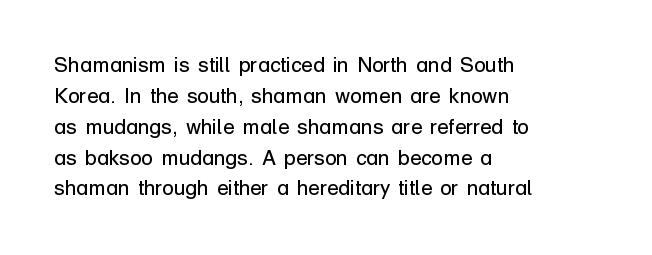
If you drew a line through each stem, it would be perfectly vertical. Leftover space on each line is placed entirely after the last word. The vertical gap from one line to the next is medium. The specimen omits any rule beneath the text block's lines.
